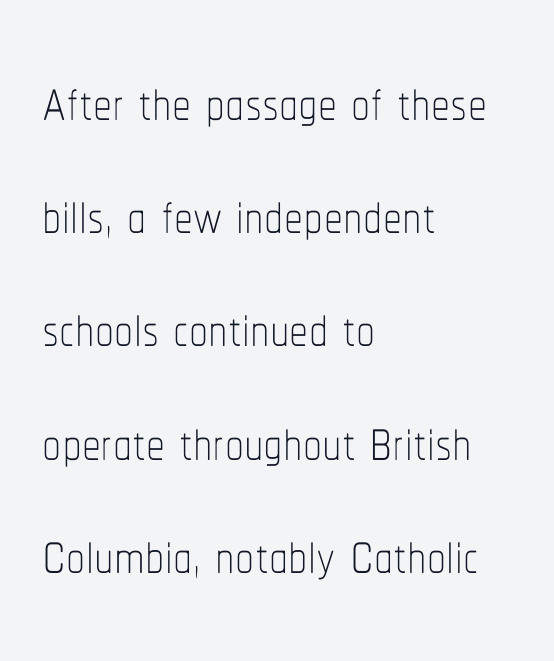
Here the designer chose a conventional face with non-uniform glyph widths. The weight tops out at a normal text grade. What stands out about the letter spacing? Nothing — it is the standard amount. All the whitespace from short lines collects on the right.
